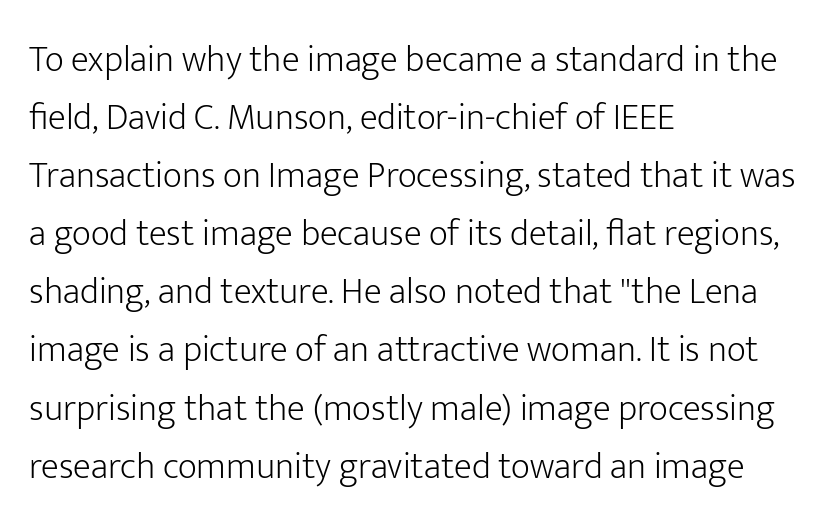
{"serif": "no", "italic": "no", "bold": "no", "weight": "light", "width": "normal", "stroke_contrast": "low", "x_height": "medium", "monospaced": "no", "underline": "no", "align": "left", "line_spacing": "normal", "line_spacing_ratio": 1.57, "letter_spacing": "normal", "letter_spacing_em": 0.0, "glyph_px": 37}
